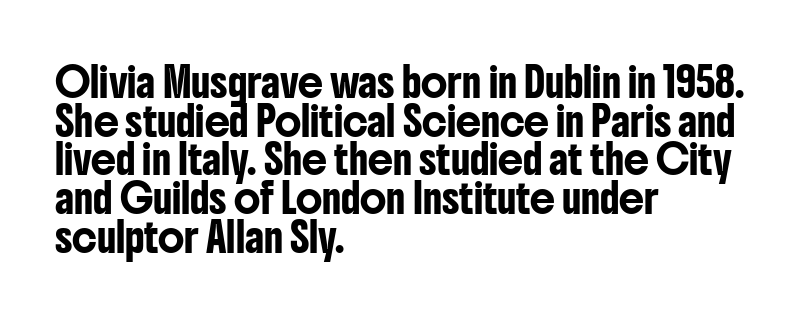
The image shows 28 px condensed sans-serif type, upright; set left-aligned, normal line spacing (1.38x), normal letter spacing, not underlined; low stroke contrast and a medium x-height.
